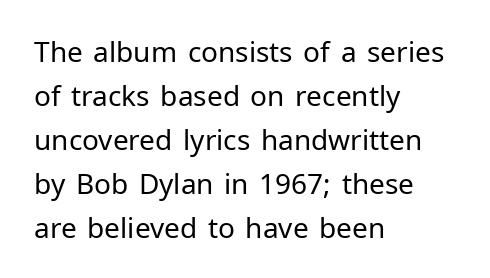
Unlike a traditional serif, this face leaves its strokes unadorned. Leftover space on each line is placed entirely after the last word. Is this a fixed-width face? No — the glyphs have proportional, varying widths. Has an underline been added? It has not. Style check: upright. Each stroke keeps to a modest, everyday thickness or less.
